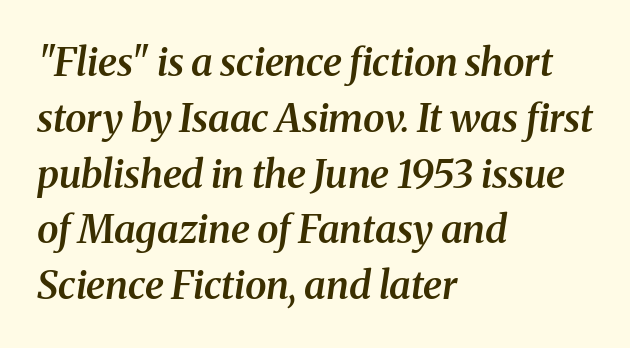
{"serif": "yes", "italic": "yes", "lean": "right", "slant_degrees": 8, "bold": "semi", "weight": "semibold", "width": "normal", "stroke_contrast": "medium", "x_height": "medium", "monospaced": "no", "underline": "no", "align": "left", "line_spacing": "normal", "line_spacing_ratio": 1.43, "letter_spacing": "normal", "letter_spacing_em": 0.0, "glyph_px": 39}
